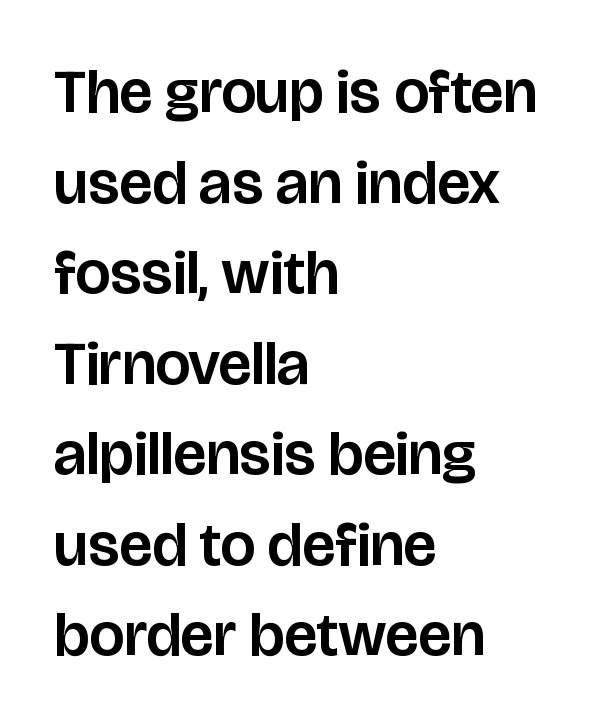
Type style note: lacks serifs. Underlining? Definitely not there. The rendering uses natural spacing where letterforms have individual widths. Italic: no, the glyphs are upright roman.
